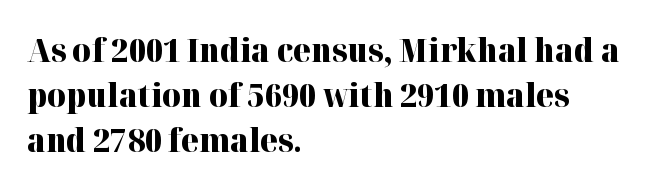
In terms of weight, the rendering is a true, heavy bold. Short and long lines alike share a common starting point at left. Do the characters align in a grid? No, the font is proportional. The space beneath each line is pristine and unruled. A typesetter would call this zero additional tracking.
